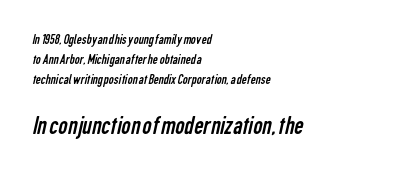
{"bold": "no", "underline": "no", "align": "left", "line_spacing": "normal", "line_spacing_ratio": 1.43, "letter_spacing": "normal", "letter_spacing_em": 0.0, "larger_block": "second", "size_ratio": 1.86, "glyph_px": 26}
